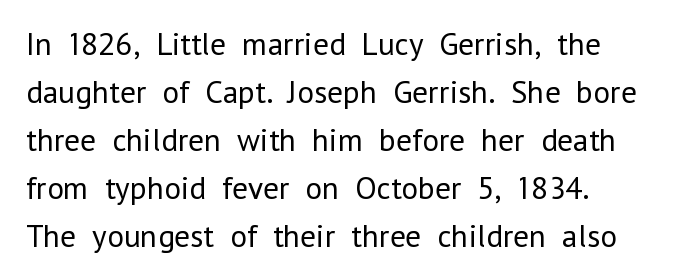
Each letter keeps its own natural width here, so spacing adapts to shape. Italic? Not at all — the glyphs are vertical. Regular leading. No extra ink here — the face is not bold. The compositor pushed each line to the left boundary.
